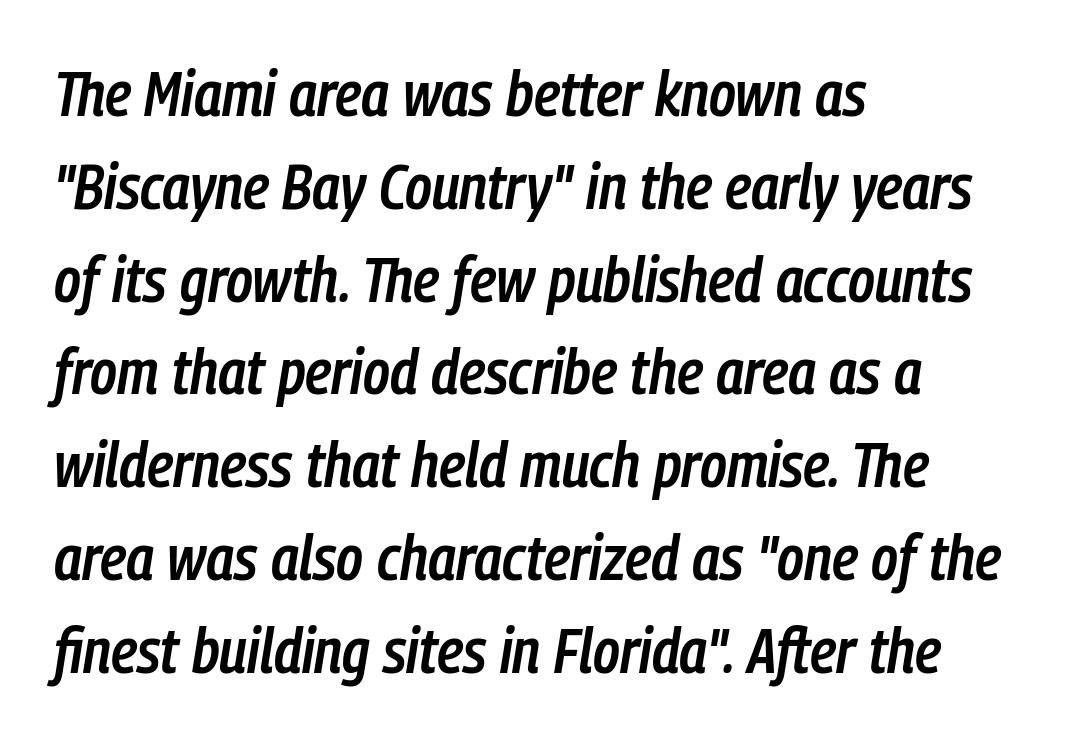
The image shows 64 px semibold, condensed type, italic (leaning right); set left-aligned, normal line spacing (1.45x), normal letter spacing, not underlined; low stroke contrast and a medium x-height.
